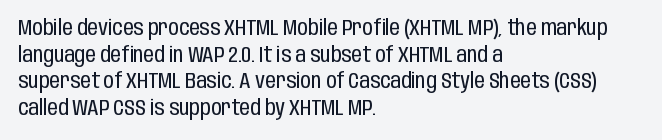
Summary of weight: not heavy and not bold. The vertical gap from one line to the next is medium. The type is set solid horizontally, with unmodified tracking. No italicization has been applied; the sample stays upright. The paragraph shown leans on its left margin. The gap between lines stays unmarked.
